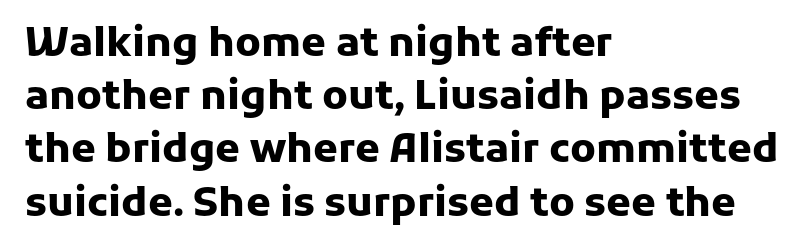
The image shows 40 px heavy sans-serif type, upright; set left-aligned, normal line spacing (1.33x), normal letter spacing, not underlined; low stroke contrast and a medium x-height.
